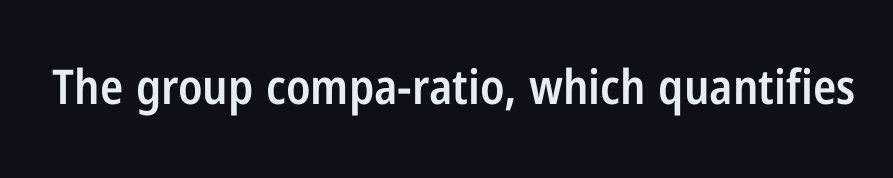
{"serif": "no", "italic": "no", "bold": "semi", "weight": "semibold", "width": "condensed", "stroke_contrast": "low", "x_height": "medium", "monospaced": "no", "underline": "no", "letter_spacing": "normal", "letter_spacing_em": 0.0, "glyph_px": 48}
